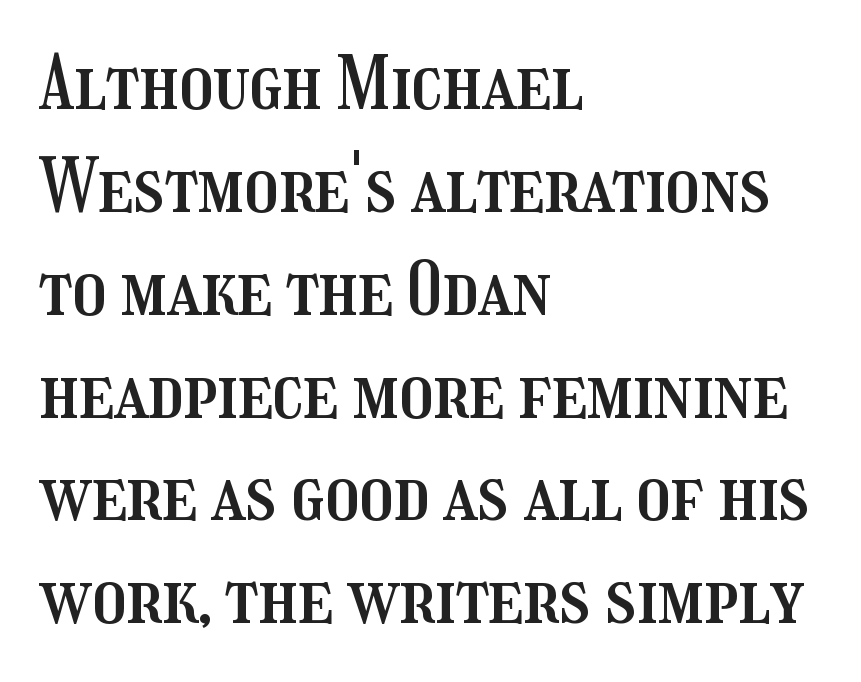
Q: Is the text italic (slanted)? A: No, it is upright.
Q: Is the text underlined? A: No.
Q: How is the paragraph aligned? A: Left-aligned.
Q: Is the spacing between letters normal or unusually wide? A: Normal.
Q: Is the spacing between lines tight, normal or loose? A: Normal.
Q: Width (condensed, normal, or wide)? A: Condensed.
Q: Stroke contrast? A: Medium.
Q: x-height? A: Medium.
Q: Monospaced? A: No.
